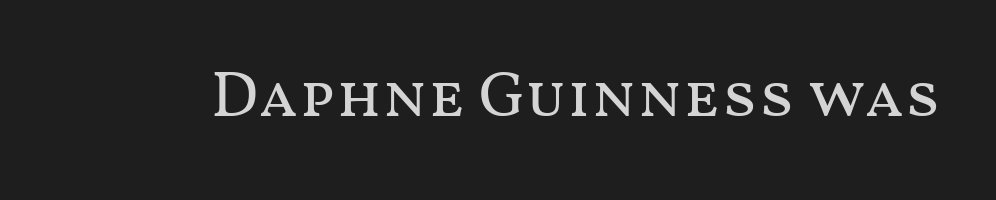
The image shows 64 px regular-weight, wide type, upright; set normal letter spacing, not underlined; medium stroke contrast and a medium x-height.
